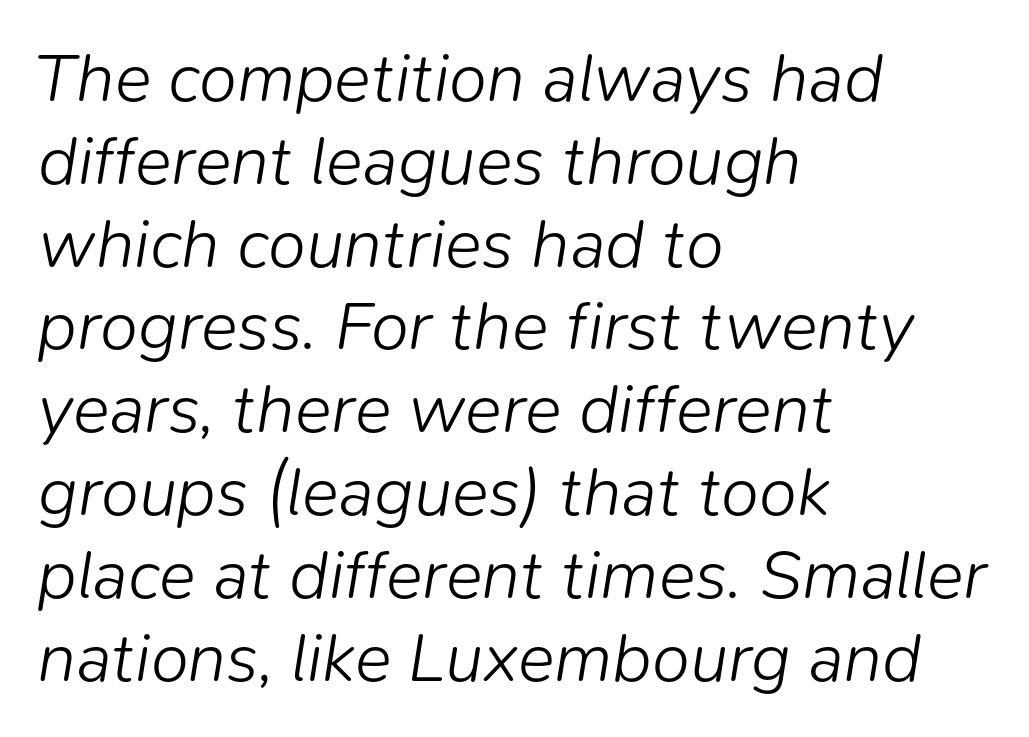
Q: Is the text bold? A: No.
Q: Is the text italic (slanted)? A: Yes, it leans right by about 9 degrees.
Q: Is the text underlined? A: No.
Q: How is the paragraph aligned? A: Left-aligned.
Q: Is the spacing between letters normal or unusually wide? A: Normal.
Q: Width (condensed, normal, or wide)? A: Normal.
Q: Stroke contrast? A: Low.
Q: x-height? A: Medium.
Q: Monospaced? A: No.
